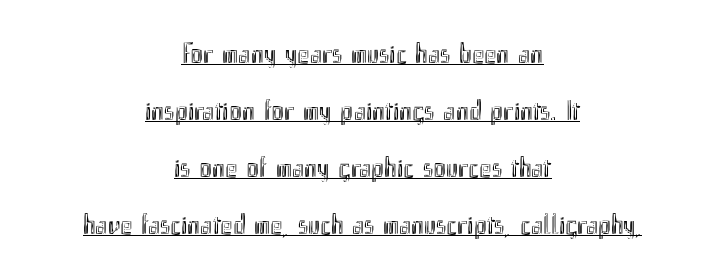
Caption: lettering with a line underneath. Compared with a flush-left layout, this one balances lines on the center instead. Honestly, the letter spacing is just normal — you wouldn't notice it. The space between consecutive lines is lavish.
